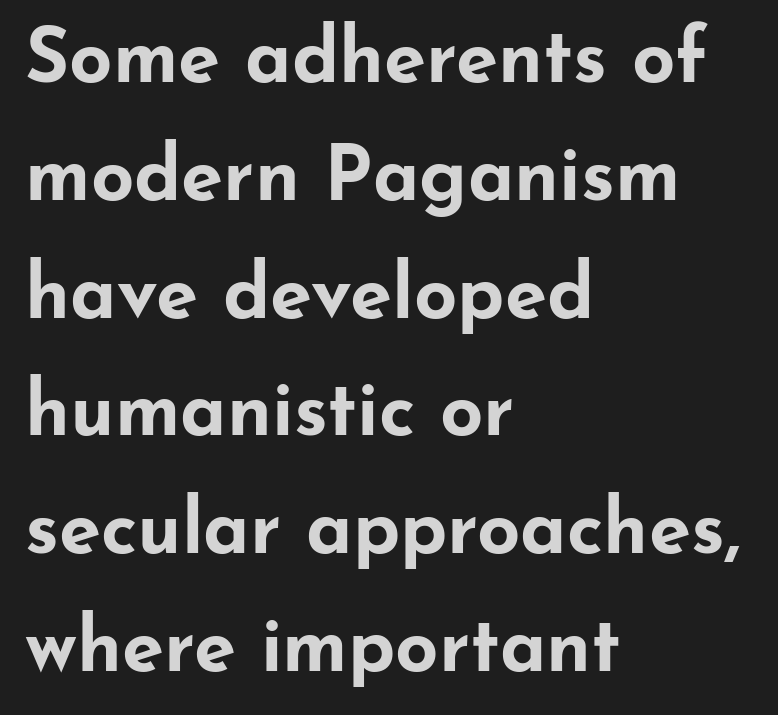
{"serif": "no", "italic": "no", "bold": "yes", "weight": "bold", "width": "wide", "stroke_contrast": "low", "x_height": "small", "monospaced": "no", "underline": "no", "align": "left", "line_spacing": "normal", "line_spacing_ratio": 1.55, "letter_spacing": "normal", "letter_spacing_em": 0.0, "glyph_px": 76}
